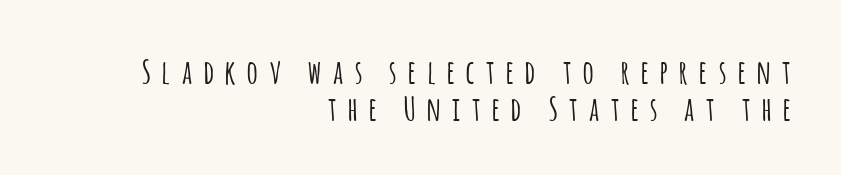
The image shows 33 px condensed sans-serif type, upright; set right-aligned, tight line spacing (1.11x), unusually wide letter spacing (+0.36 em), not underlined; low stroke contrast and a large x-height.
